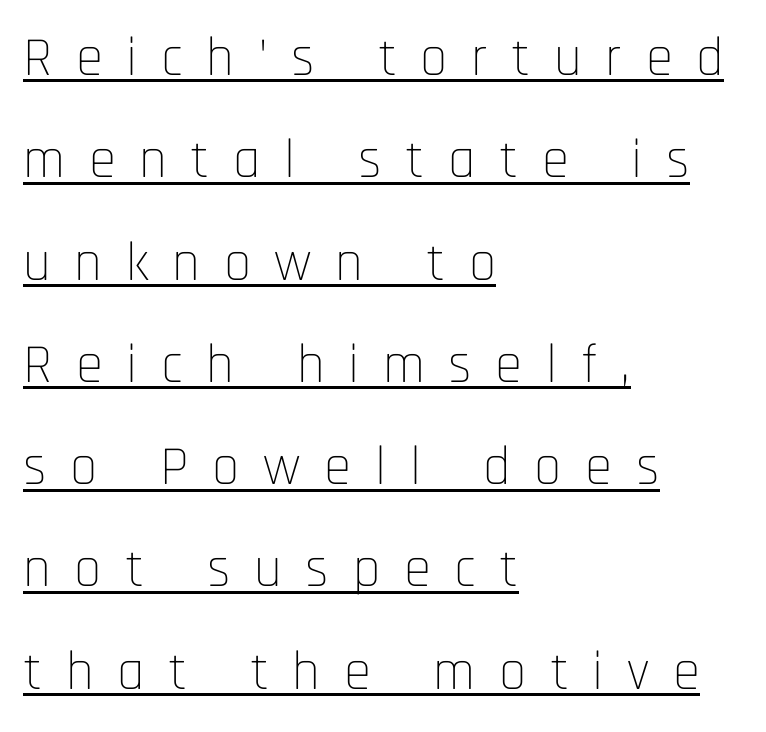
{"serif": "no", "italic": "no", "bold": "no", "weight": "thin", "width": "condensed", "stroke_contrast": "low", "x_height": "large", "monospaced": "no", "underline": "yes", "align": "left", "line_spacing_ratio": 1.86, "letter_spacing": "wide", "letter_spacing_em": 0.43, "glyph_px": 55}
